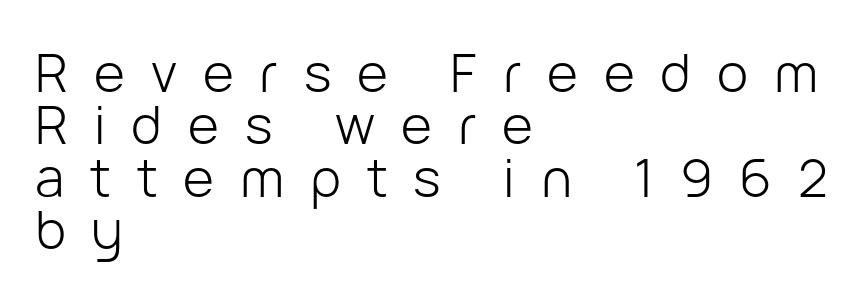
Q: Is the text bold? A: No.
Q: Is the text italic (slanted)? A: No, it is upright.
Q: Is the typeface a serif or a sans-serif typeface? A: Sans-serif.
Q: Is the text underlined? A: No.
Q: How is the paragraph aligned? A: Left-aligned.
Q: Is the spacing between letters normal or unusually wide? A: Unusually wide.
Q: Is the spacing between lines tight, normal or loose? A: Tight.
Q: Width (condensed, normal, or wide)? A: Normal.
Q: Stroke contrast? A: Low.
Q: x-height? A: Medium.
Q: Monospaced? A: No.
